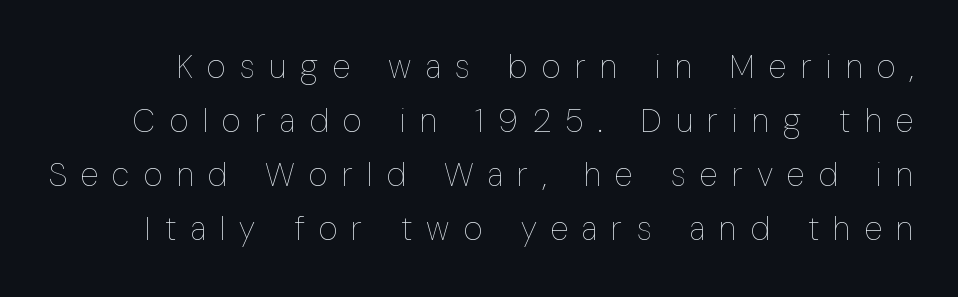
The image shows 33 px thin, condensed type, upright; set normal line spacing (1.64x), unusually wide letter spacing (+0.43 em), not underlined; low stroke contrast and a medium x-height.
